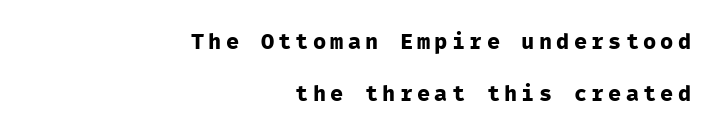
Q: Is the text bold? A: Yes.
Q: Is the text italic (slanted)? A: No, it is upright.
Q: Is the text underlined? A: No.
Q: How is the paragraph aligned? A: Right-aligned.
Q: Is the spacing between lines tight, normal or loose? A: Loose.
